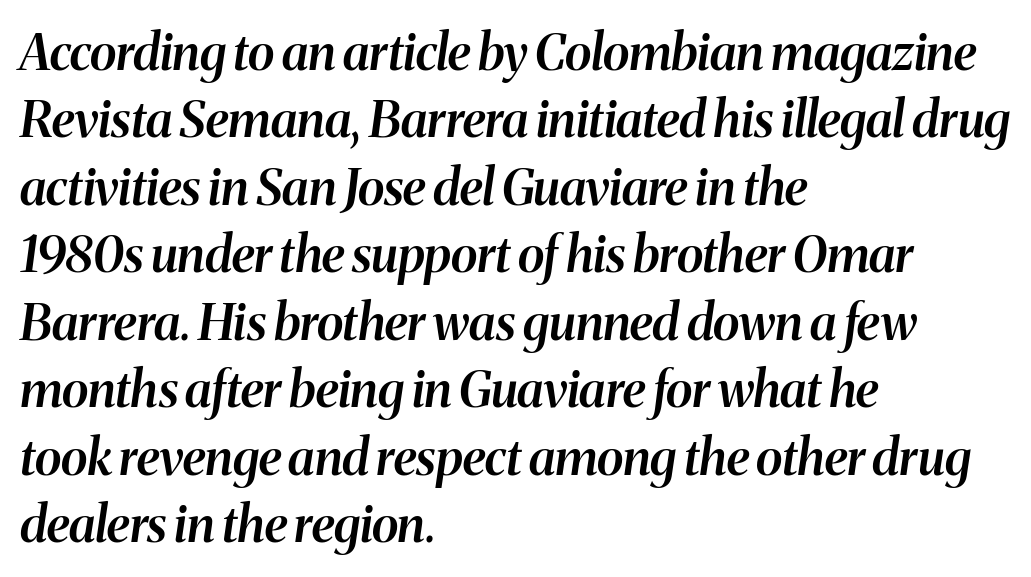
The image shows 50 px semibold type, italic (leaning right); set left-aligned, normal line spacing (1.35x), normal letter spacing, not underlined; medium stroke contrast and a medium x-height.
